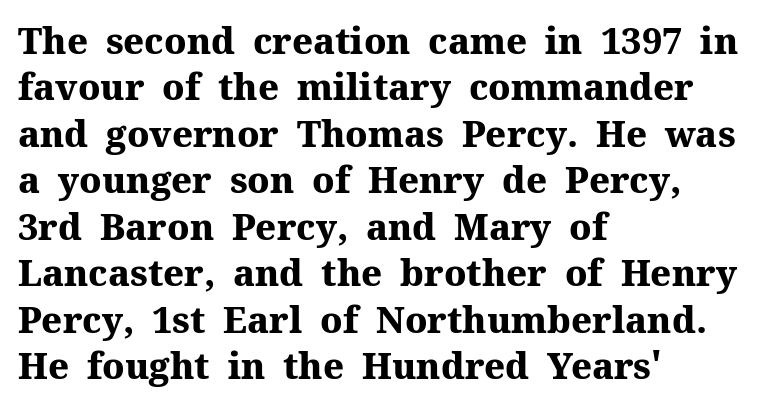
The image shows 36 px heavy serif type, upright; set left-aligned, normal line spacing (1.29x), normal letter spacing, not underlined; medium stroke contrast and a medium x-height.
